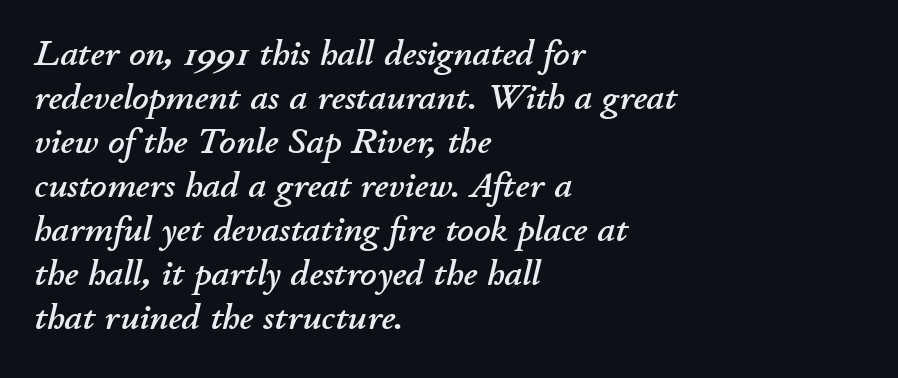
Q: Is the text italic (slanted)? A: Yes, it leans right by about 11 degrees.
Q: Is the text underlined? A: No.
Q: How is the paragraph aligned? A: Left-aligned.
Q: Is the spacing between letters normal or unusually wide? A: Normal.
Q: Width (condensed, normal, or wide)? A: Normal.
Q: Stroke contrast? A: Low.
Q: x-height? A: Small.
Q: Monospaced? A: No.
